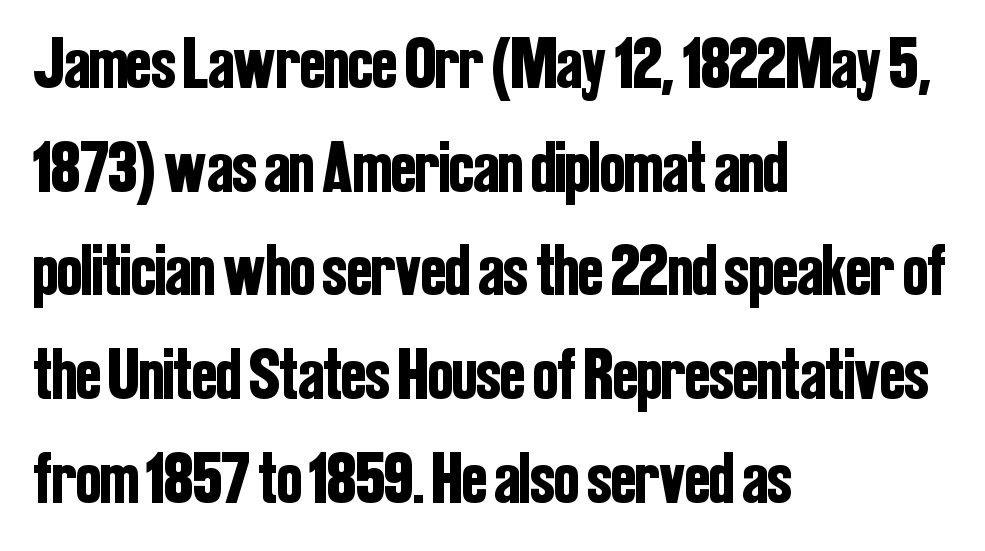
Q: Is the text italic (slanted)? A: No, it is upright.
Q: Is the typeface a serif or a sans-serif typeface? A: Sans-serif.
Q: Is the text underlined? A: No.
Q: How is the paragraph aligned? A: Left-aligned.
Q: Is the spacing between letters normal or unusually wide? A: Normal.
Q: Is the spacing between lines tight, normal or loose? A: Normal.
Q: Width (condensed, normal, or wide)? A: Condensed.
Q: Stroke contrast? A: Low.
Q: x-height? A: Medium.
Q: Monospaced? A: No.
